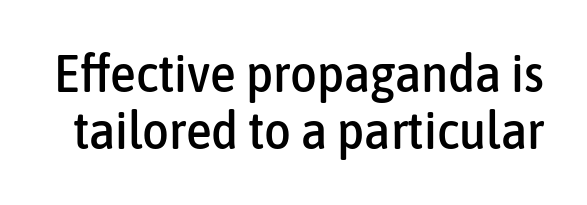
Q: Is the text italic (slanted)? A: No, it is upright.
Q: Is the typeface a serif or a sans-serif typeface? A: Sans-serif.
Q: Is the text underlined? A: No.
Q: Is the spacing between letters normal or unusually wide? A: Normal.
Q: Is the spacing between lines tight, normal or loose? A: Tight.
Q: Width (condensed, normal, or wide)? A: Condensed.
Q: Stroke contrast? A: Low.
Q: x-height? A: Medium.
Q: Monospaced? A: No.
